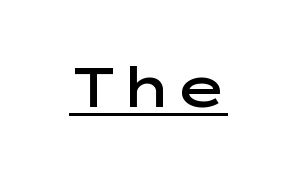
{"serif": "no", "italic": "no", "bold": "semi", "weight": "semibold", "width": "wide", "stroke_contrast": "low", "x_height": "medium", "monospaced": "no", "underline": "yes", "letter_spacing": "normal", "letter_spacing_em": 0.0, "glyph_px": 56}
